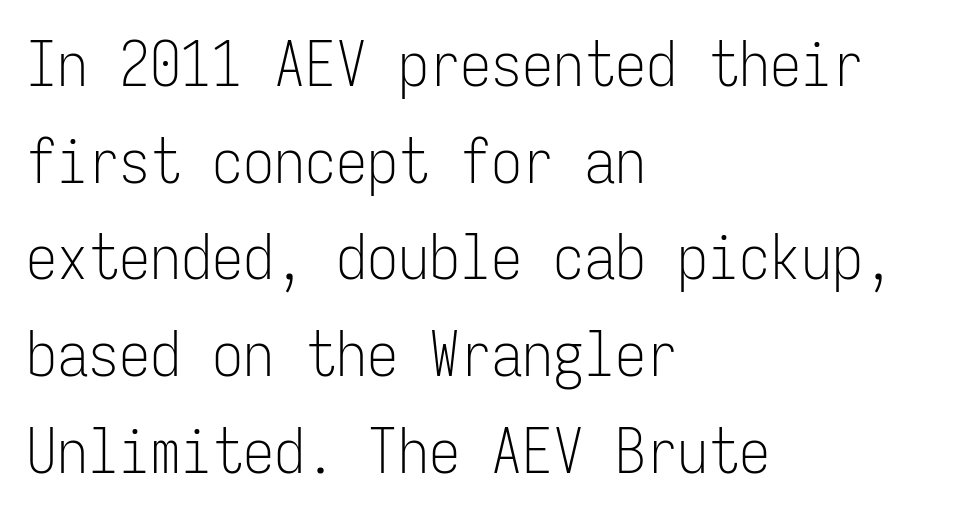
{"serif": "no", "italic": "no", "bold": "no", "weight": "light", "width": "condensed", "stroke_contrast": "low", "x_height": "medium", "monospaced": "yes", "underline": "no", "align": "left", "line_spacing": "normal", "line_spacing_ratio": 1.56, "letter_spacing": "normal", "letter_spacing_em": 0.0, "glyph_px": 62}
